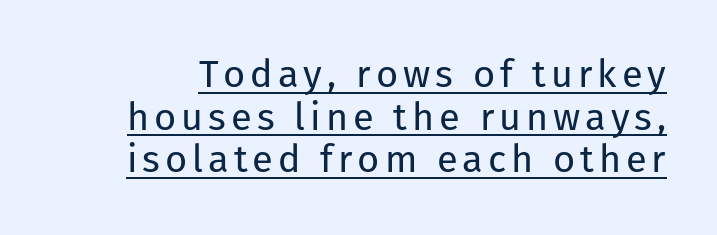
{"serif": "no", "italic": "no", "bold": "no", "weight": "regular", "width": "normal", "stroke_contrast": "low", "x_height": "medium", "monospaced": "no", "underline": "yes", "line_spacing": "tight", "line_spacing_ratio": 1.12, "glyph_px": 38}
